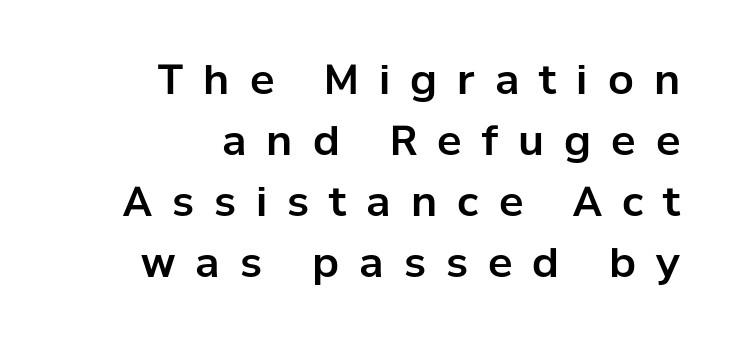
{"serif": "no", "italic": "no", "width": "normal", "stroke_contrast": "low", "x_height": "medium", "monospaced": "no", "underline": "no", "align": "right", "line_spacing": "normal", "line_spacing_ratio": 1.49, "letter_spacing": "wide", "letter_spacing_em": 0.49, "glyph_px": 41}
